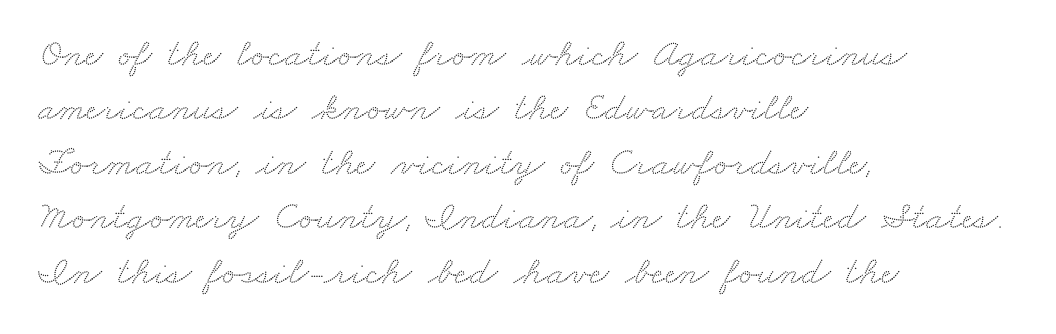
{"serif": "yes", "width": "wide", "stroke_contrast": "medium", "x_height": "small", "monospaced": "no", "underline": "no", "align": "left", "line_spacing": "normal", "line_spacing_ratio": 1.36, "letter_spacing": "normal", "letter_spacing_em": 0.0, "glyph_px": 40}
